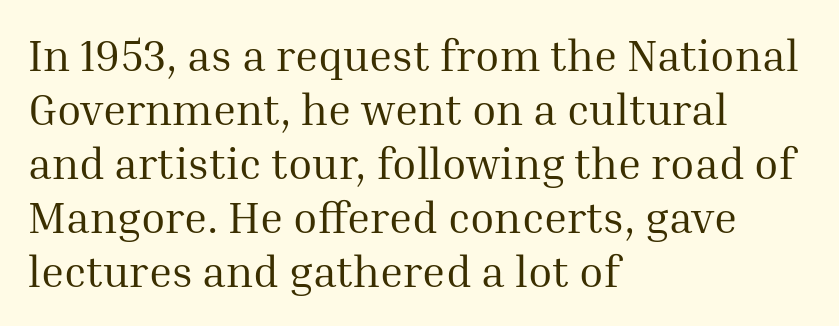
{"serif": "yes", "italic": "no", "bold": "no", "weight": "regular", "width": "normal", "stroke_contrast": "medium", "x_height": "medium", "monospaced": "no", "underline": "no", "align": "left", "line_spacing_ratio": 1.23, "letter_spacing": "normal", "letter_spacing_em": 0.0, "glyph_px": 44}
